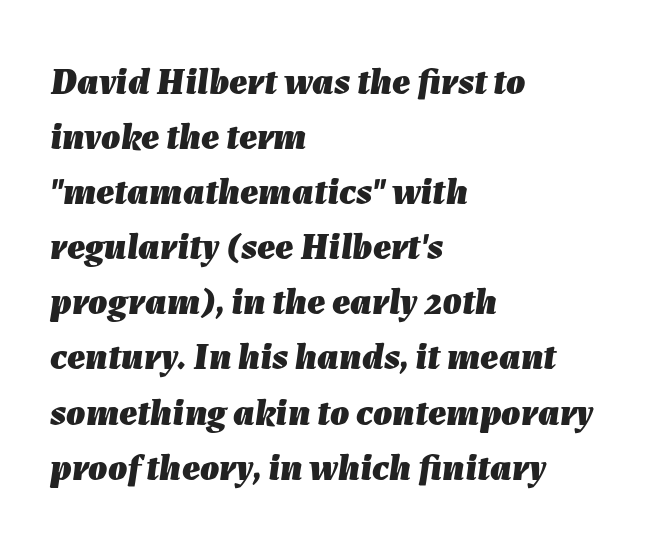
Q: Is the text bold? A: Yes.
Q: Is the text italic (slanted)? A: Yes, it leans right by about 7 degrees.
Q: Is the text underlined? A: No.
Q: How is the paragraph aligned? A: Left-aligned.
Q: Is the spacing between letters normal or unusually wide? A: Normal.
Q: Is the spacing between lines tight, normal or loose? A: Normal.
Q: Width (condensed, normal, or wide)? A: Normal.
Q: Stroke contrast? A: Low.
Q: x-height? A: Medium.
Q: Monospaced? A: No.
